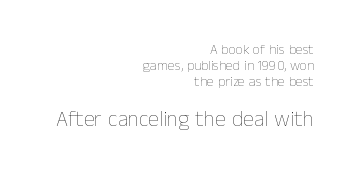
{"italic": "no", "bold": "no", "underline": "no", "align": "right", "line_spacing_ratio": 1.16, "letter_spacing": "normal", "letter_spacing_em": 0.0, "larger_block": "second", "size_ratio": 1.57, "glyph_px": 22}
